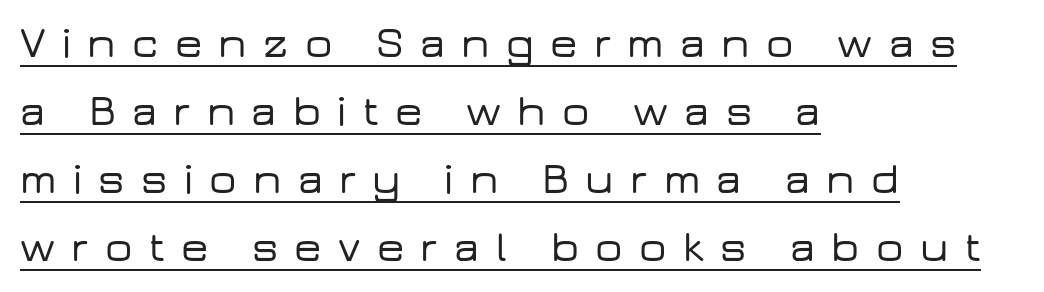
Q: Is the text italic (slanted)? A: No, it is upright.
Q: Is the typeface a serif or a sans-serif typeface? A: Sans-serif.
Q: Is the text underlined? A: Yes.
Q: How is the paragraph aligned? A: Left-aligned.
Q: Is the spacing between letters normal or unusually wide? A: Unusually wide.
Q: Is the spacing between lines tight, normal or loose? A: Normal.
Q: Width (condensed, normal, or wide)? A: Wide.
Q: Stroke contrast? A: Low.
Q: x-height? A: Medium.
Q: Monospaced? A: No.
